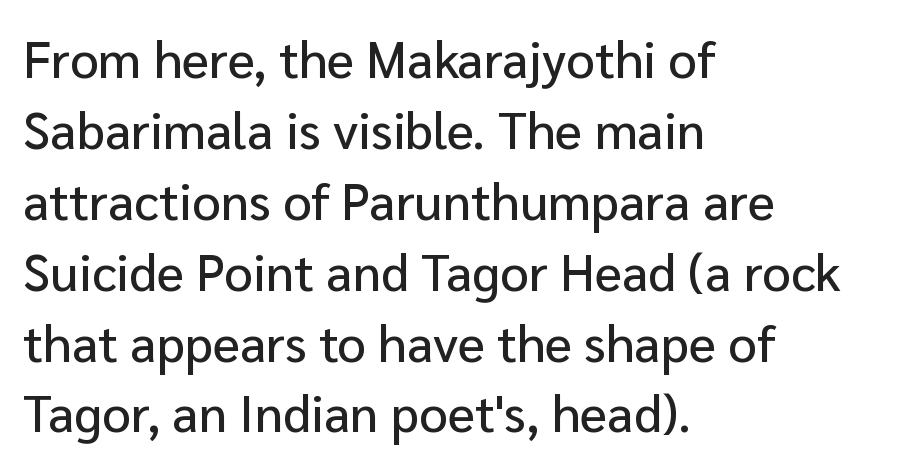
{"serif": "no", "italic": "no", "width": "normal", "stroke_contrast": "low", "x_height": "medium", "monospaced": "no", "underline": "no", "align": "left", "line_spacing": "normal", "line_spacing_ratio": 1.39, "letter_spacing": "normal", "letter_spacing_em": 0.0, "glyph_px": 51}
